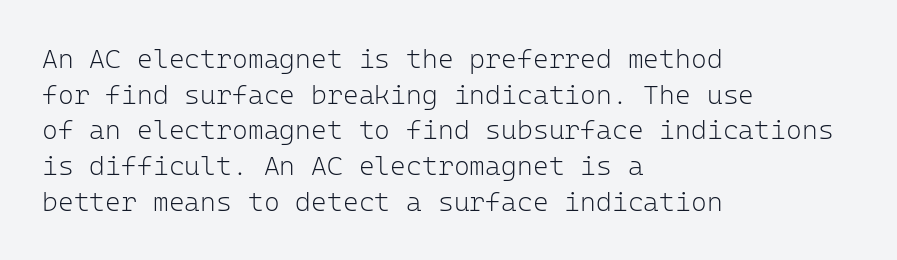
Notice how descenders clear the ascenders below comfortably — that's standard leading. Rule under the text: the space is simply empty. This rendering uses left alignment, leaving the right contour irregular. The type sits square on the baseline with zero lean. The font sits on the lighter half of the weight spectrum, regular included. The gaps between neighbouring characters are ordinary and unremarkable.
